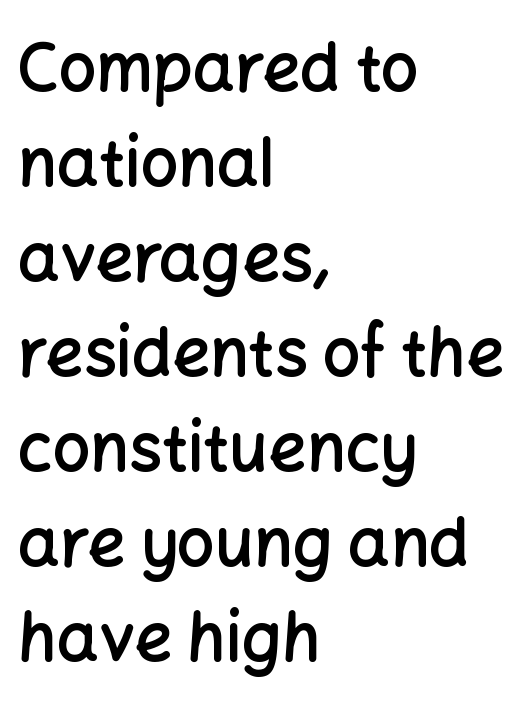
The face used here is proportionally spaced, like ordinary book or web type. Default kerning and tracking; the words read as compact shapes. Classification — sans serif. The passage shown stacks its lines at a standard gap. Where is the straight margin? On the left. Notice how the stems are strictly vertical — no italics here.
